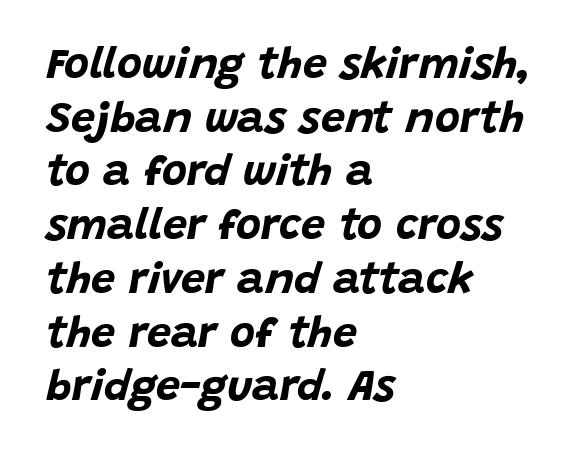
Standard letterfit; no display-style spreading of the glyphs. Heavy, bold letterforms. Check the space under the baseline: it is left empty. A classic flush-left, rag-right setting is used for this passage. Baseline-to-baseline distance is the conventional proportion of letter height.
